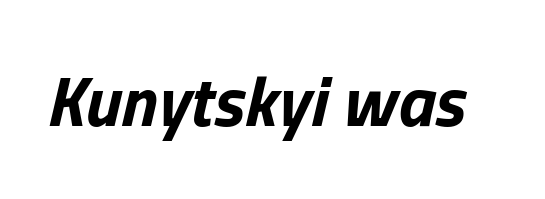
Q: Is the text bold? A: Yes.
Q: Is the text italic (slanted)? A: Yes, it leans right by about 13 degrees.
Q: Is the text underlined? A: No.
Q: Is the spacing between letters normal or unusually wide? A: Normal.
Q: Width (condensed, normal, or wide)? A: Normal.
Q: Stroke contrast? A: Low.
Q: x-height? A: Medium.
Q: Monospaced? A: No.
